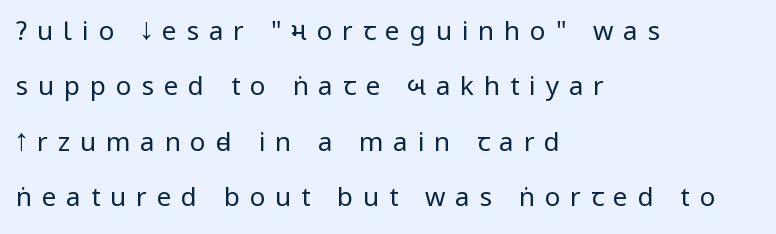
The baseline area is clear. Ink coverage per letter is moderate at most. Short note: letters widely spaced. Teacher's note: observe the even left margin — that is flush-left alignment. Students, observe: this is what heavily led, spacious text looks like. Is there any slant? The stems are plumb.
